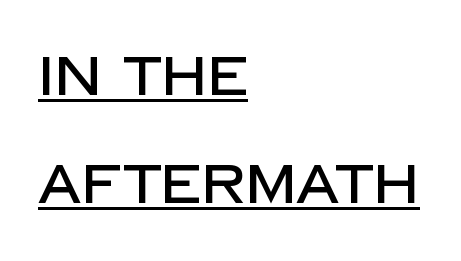
{"serif": "no", "italic": "no", "width": "normal", "stroke_contrast": "low", "x_height": "large", "monospaced": "no", "underline": "yes", "align": "left", "line_spacing": "loose", "line_spacing_ratio": 1.96, "letter_spacing": "normal", "letter_spacing_em": 0.0, "glyph_px": 55}
